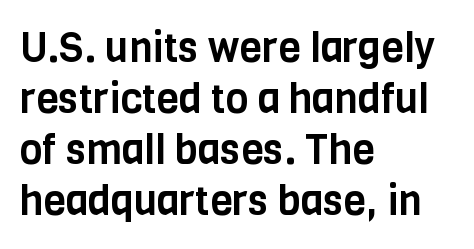
The image shows 41 px condensed sans-serif type, upright; set left-aligned, line spacing 1.24x, normal letter spacing, not underlined; low stroke contrast and a large x-height.
